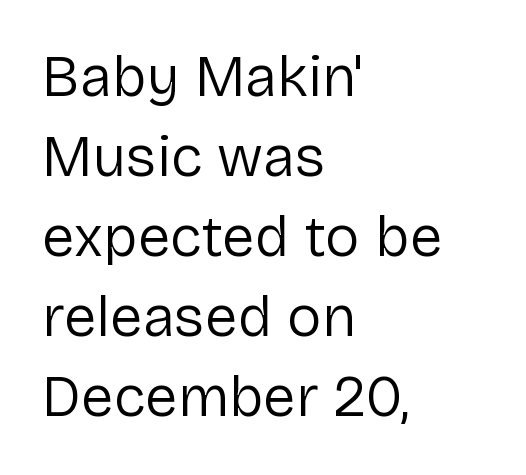
Q: Is the text bold? A: No.
Q: Is the text italic (slanted)? A: No, it is upright.
Q: Is the typeface a serif or a sans-serif typeface? A: Sans-serif.
Q: Is the text underlined? A: No.
Q: How is the paragraph aligned? A: Left-aligned.
Q: Is the spacing between letters normal or unusually wide? A: Normal.
Q: Is the spacing between lines tight, normal or loose? A: Normal.
Q: Width (condensed, normal, or wide)? A: Normal.
Q: Stroke contrast? A: Low.
Q: x-height? A: Medium.
Q: Monospaced? A: No.
